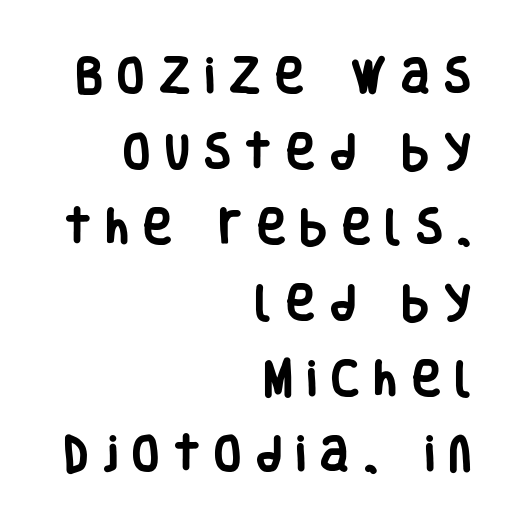
{"serif": "no", "italic": "no", "bold": "yes", "weight": "heavy", "width": "condensed", "stroke_contrast": "low", "x_height": "large", "monospaced": "no", "underline": "no", "align": "right", "line_spacing": "loose", "line_spacing_ratio": 1.94, "letter_spacing": "wide", "letter_spacing_em": 0.38, "glyph_px": 39}
